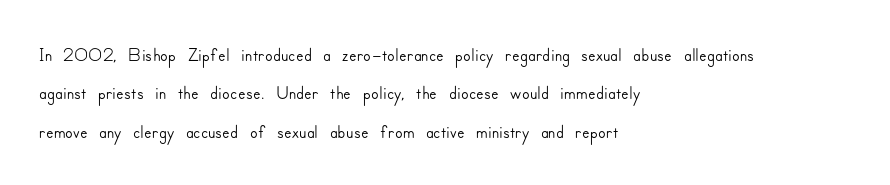
{"serif": "no", "italic": "no", "width": "normal", "stroke_contrast": "low", "x_height": "small", "monospaced": "no", "underline": "no", "align": "left", "line_spacing": "normal", "line_spacing_ratio": 1.37, "letter_spacing": "normal", "letter_spacing_em": 0.0, "glyph_px": 28}
